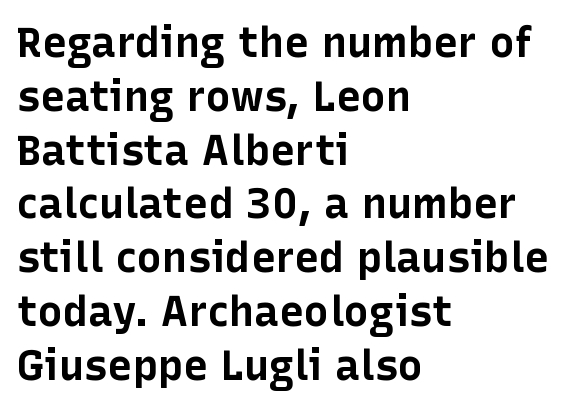
{"serif": "no", "italic": "no", "bold": "yes", "weight": "bold", "width": "normal", "stroke_contrast": "low", "x_height": "medium", "monospaced": "no", "underline": "no", "align": "left", "line_spacing": "normal", "line_spacing_ratio": 1.28, "letter_spacing": "normal", "letter_spacing_em": 0.0, "glyph_px": 42}
